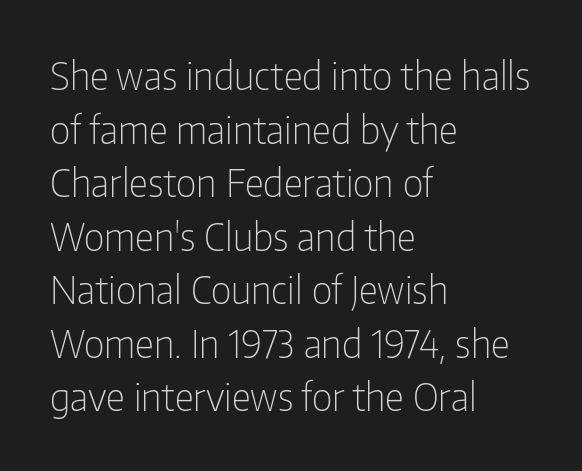
{"serif": "no", "italic": "no", "bold": "no", "weight": "light", "width": "condensed", "stroke_contrast": "low", "x_height": "medium", "monospaced": "no", "underline": "no", "align": "left", "line_spacing": "normal", "line_spacing_ratio": 1.41, "letter_spacing": "normal", "letter_spacing_em": 0.0, "glyph_px": 38}
